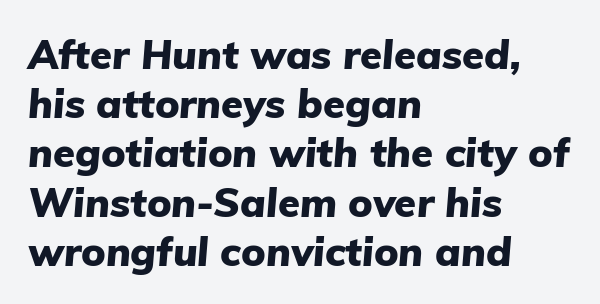
You could not count columns in this text — the font is proportionally spaced. Emphasis by weight is at full strength: bold. Glance below the letters and you will spot only blank space. How are the letters spaced? Ordinarily, with no added tracking. This sample uses an oblique cut, with every glyph tilted off the vertical.
